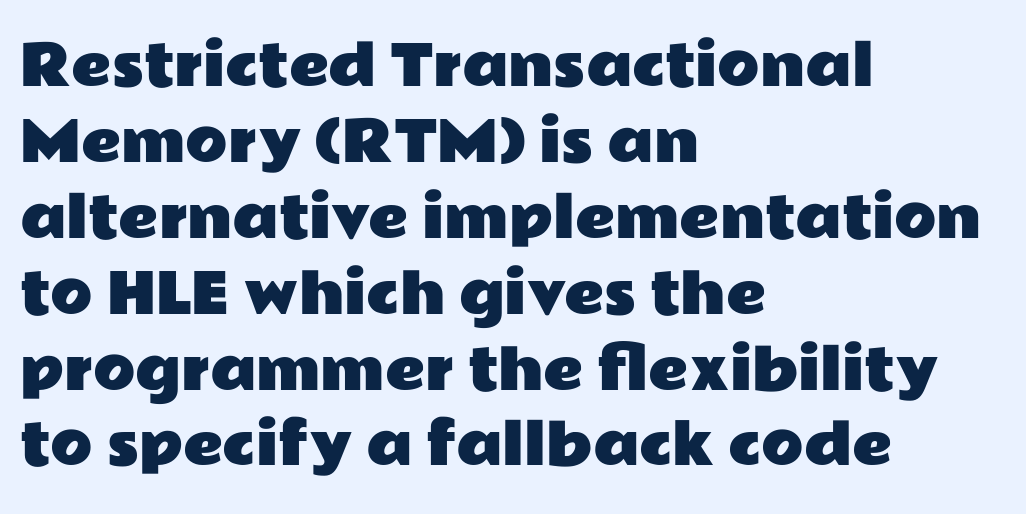
{"serif": "no", "italic": "no", "width": "wide", "stroke_contrast": "low", "x_height": "medium", "monospaced": "no", "underline": "no", "align": "left", "line_spacing": "normal", "line_spacing_ratio": 1.38, "letter_spacing": "normal", "letter_spacing_em": 0.0, "glyph_px": 55}
